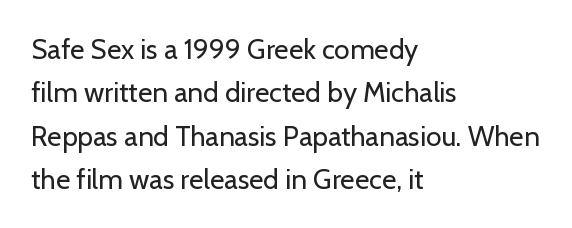
{"serif": "no", "italic": "no", "bold": "no", "weight": "regular", "width": "normal", "stroke_contrast": "low", "x_height": "medium", "monospaced": "no", "underline": "no", "align": "left", "line_spacing": "normal", "line_spacing_ratio": 1.55, "letter_spacing": "normal", "letter_spacing_em": 0.0, "glyph_px": 28}
